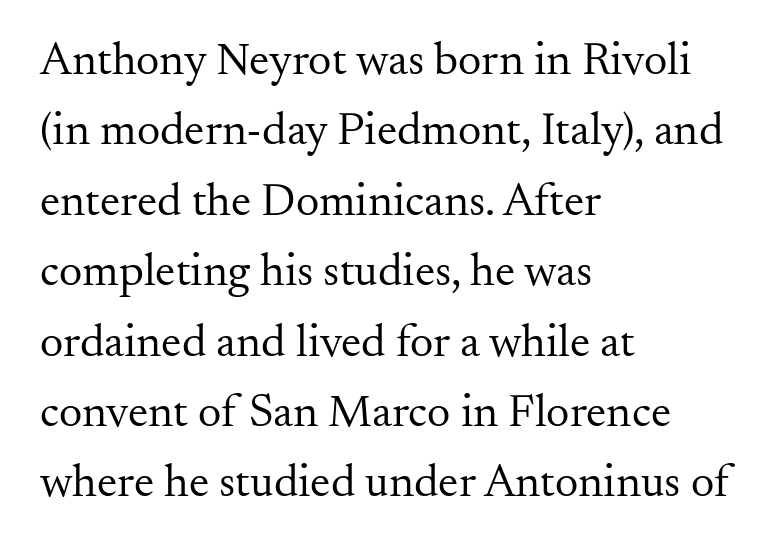
The image shows 46 px regular-weight serif type, upright; set left-aligned, normal line spacing (1.53x), normal letter spacing, not underlined; medium stroke contrast and a small x-height.
